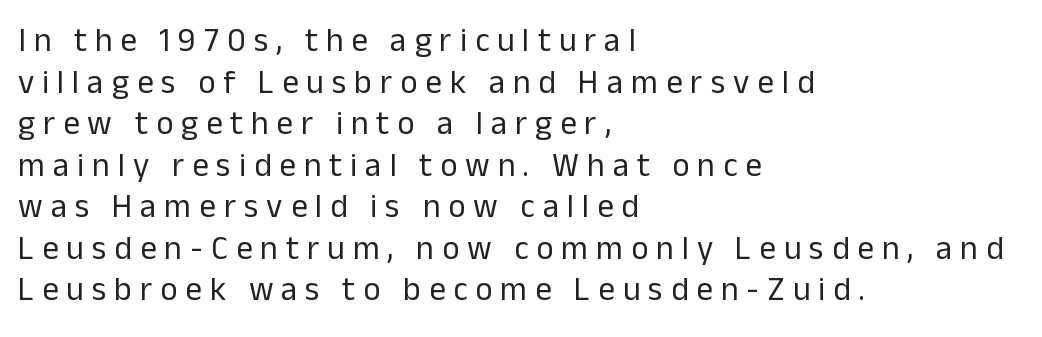
The image shows 33 px regular-weight sans-serif type, upright; set left-aligned, normal line spacing (1.26x), unusually wide letter spacing (+0.24 em), not underlined; low stroke contrast and a medium x-height.
